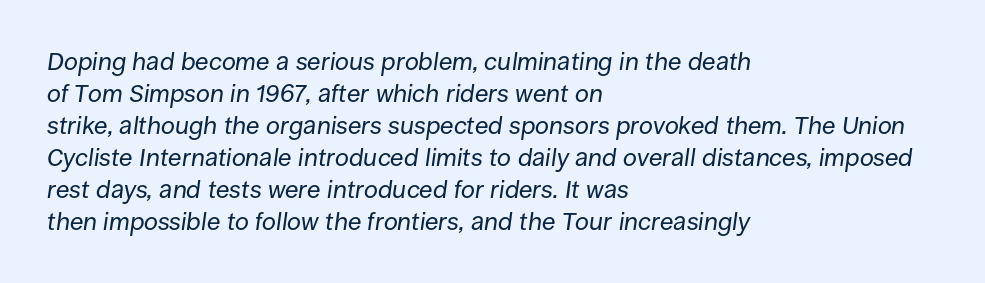
Q: Is the text bold? A: No.
Q: Is the text italic (slanted)? A: Yes, it leans right by about 8 degrees.
Q: Is the text underlined? A: No.
Q: How is the paragraph aligned? A: Left-aligned.
Q: Is the spacing between letters normal or unusually wide? A: Normal.
Q: Is the spacing between lines tight, normal or loose? A: Normal.
